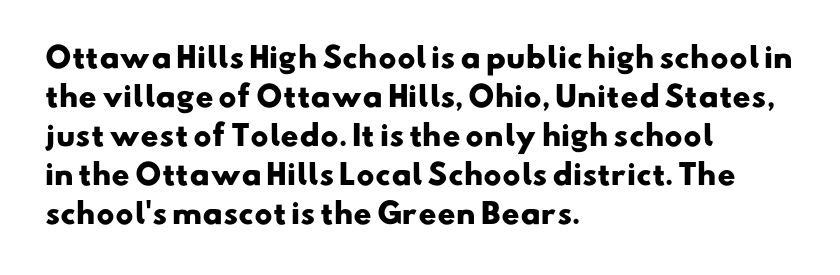
The image shows 28 px heavy, wide sans-serif type; set left-aligned, normal line spacing (1.39x), normal letter spacing, not underlined; low stroke contrast and a small x-height.
